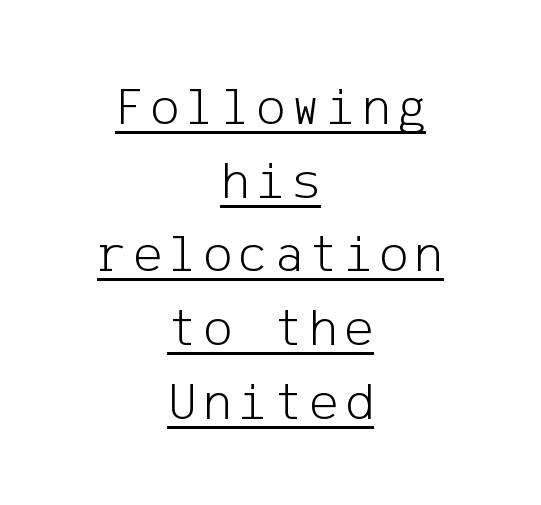
Q: Is the text bold? A: No.
Q: Is the text italic (slanted)? A: No, it is upright.
Q: Is the typeface a serif or a sans-serif typeface? A: Sans-serif.
Q: Is the text underlined? A: Yes.
Q: How is the paragraph aligned? A: Centered.
Q: Is the spacing between lines tight, normal or loose? A: Normal.
Q: Width (condensed, normal, or wide)? A: Normal.
Q: Stroke contrast? A: Low.
Q: x-height? A: Medium.
